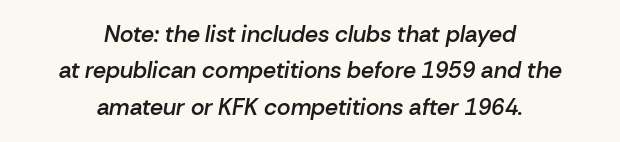
Q: Is the text bold? A: Semi-bold.
Q: Is the text italic (slanted)? A: Yes, it leans right by about 10 degrees.
Q: Is the text underlined? A: No.
Q: How is the paragraph aligned? A: Centered.
Q: Is the spacing between letters normal or unusually wide? A: Normal.
Q: Is the spacing between lines tight, normal or loose? A: Normal.
